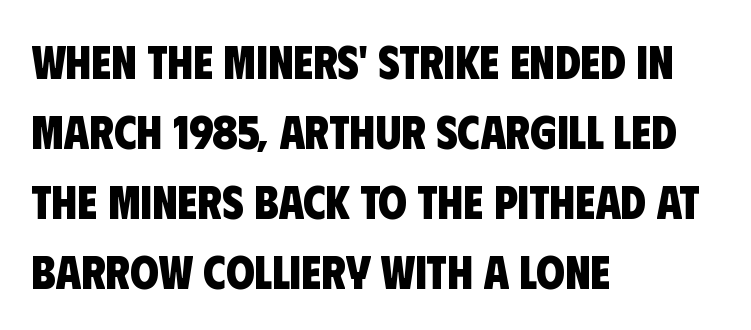
{"serif": "no", "bold": "yes", "weight": "heavy", "width": "condensed", "stroke_contrast": "low", "x_height": "large", "monospaced": "no", "underline": "no", "align": "left", "line_spacing": "normal", "line_spacing_ratio": 1.52, "letter_spacing": "normal", "letter_spacing_em": 0.0, "glyph_px": 46}
